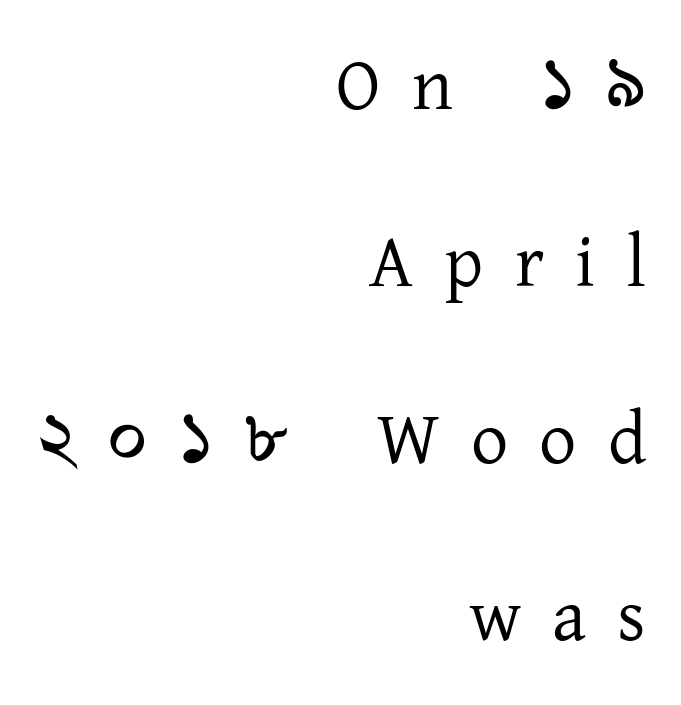
The image shows 74 px regular-weight serif type, upright; set right-aligned, loose line spacing (2.39x), unusually wide letter spacing (+0.42 em), not underlined; low stroke contrast and a medium x-height.
